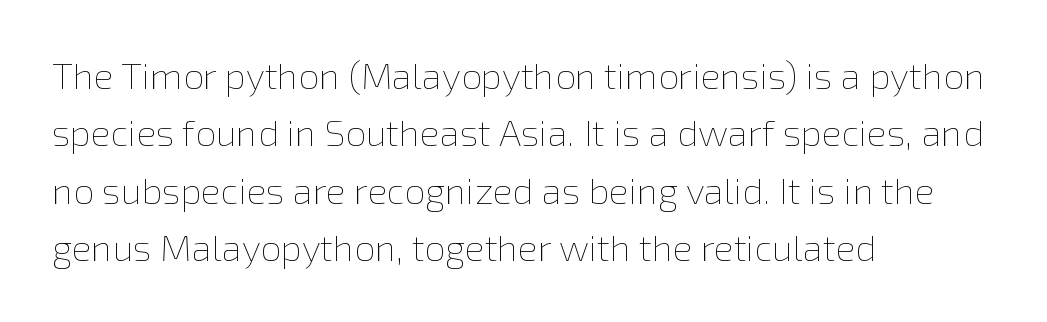
{"italic": "no", "bold": "no", "weight": "thin", "width": "normal", "x_height": "medium", "monospaced": "no", "underline": "no", "align": "left", "line_spacing": "normal", "line_spacing_ratio": 1.55, "letter_spacing": "normal", "letter_spacing_em": 0.0, "glyph_px": 37}
